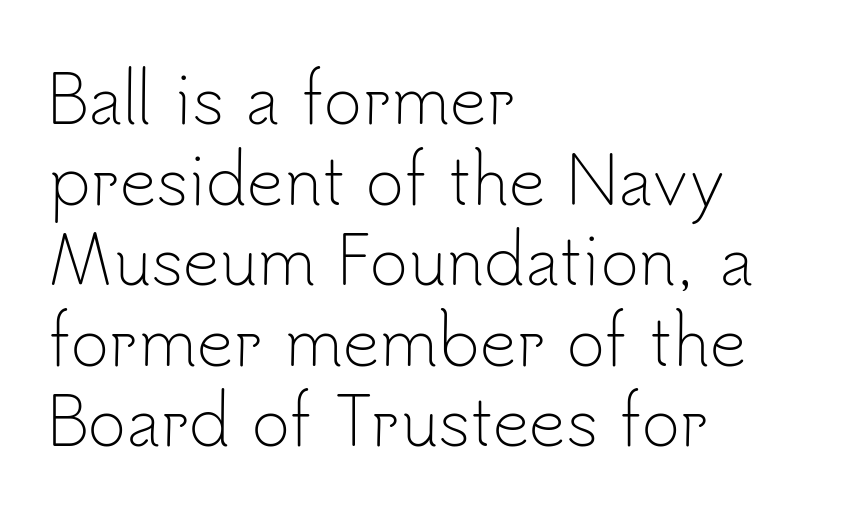
The image shows 65 px light sans-serif type, upright; set left-aligned, line spacing 1.24x, normal letter spacing, not underlined; low stroke contrast and a small x-height.
